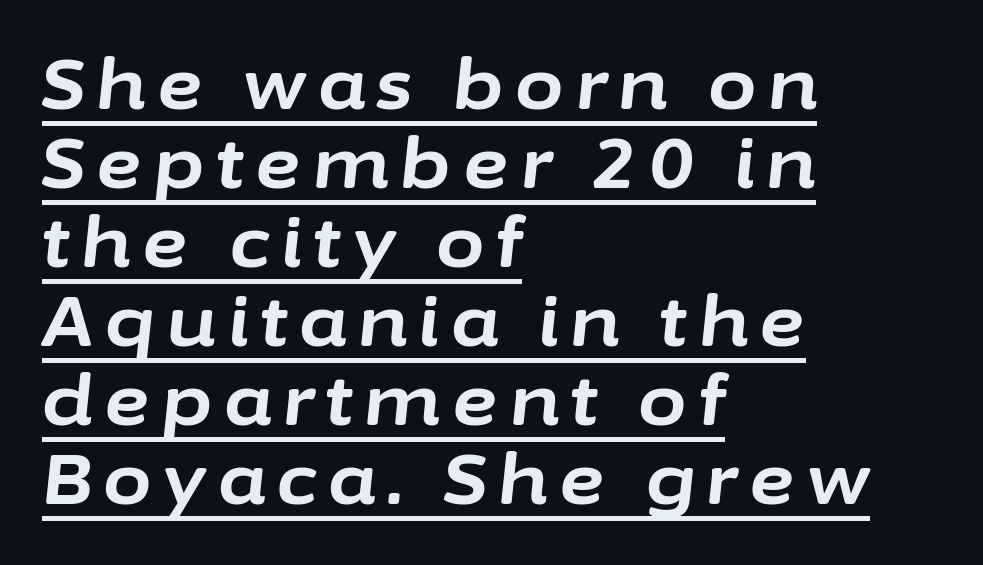
Q: Is the text bold? A: Yes.
Q: Is the text italic (slanted)? A: Yes, it leans right by about 6 degrees.
Q: Is the text underlined? A: Yes.
Q: How is the paragraph aligned? A: Left-aligned.
Q: Is the spacing between lines tight, normal or loose? A: Tight.
Q: Width (condensed, normal, or wide)? A: Normal.
Q: Stroke contrast? A: Low.
Q: x-height? A: Medium.
Q: Monospaced? A: No.
